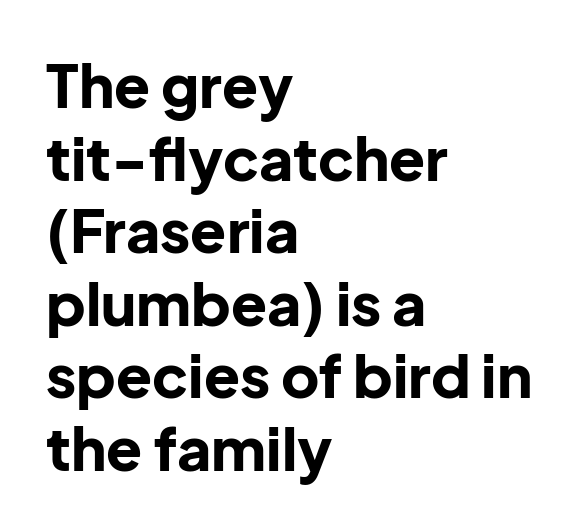
Q: Is the text bold? A: Yes.
Q: Is the text italic (slanted)? A: No, it is upright.
Q: Is the typeface a serif or a sans-serif typeface? A: Sans-serif.
Q: Is the text underlined? A: No.
Q: How is the paragraph aligned? A: Left-aligned.
Q: Is the spacing between letters normal or unusually wide? A: Normal.
Q: Width (condensed, normal, or wide)? A: Normal.
Q: Stroke contrast? A: Low.
Q: x-height? A: Medium.
Q: Monospaced? A: No.
